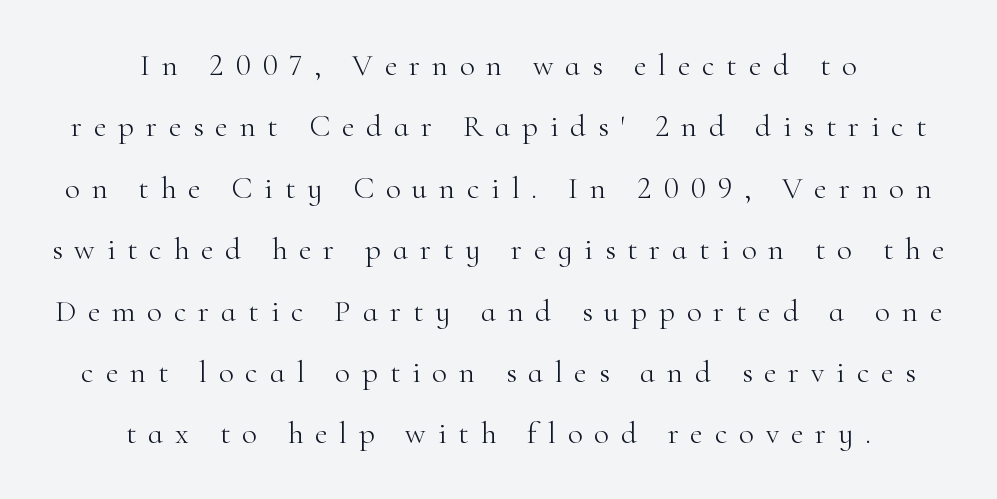
Q: Is the text bold? A: No.
Q: Is the text italic (slanted)? A: No, it is upright.
Q: Is the typeface a serif or a sans-serif typeface? A: Serif.
Q: Is the text underlined? A: No.
Q: How is the paragraph aligned? A: Centered.
Q: Is the spacing between letters normal or unusually wide? A: Unusually wide.
Q: Is the spacing between lines tight, normal or loose? A: Loose.
Q: Width (condensed, normal, or wide)? A: Normal.
Q: Stroke contrast? A: High.
Q: x-height? A: Small.
Q: Monospaced? A: No.
